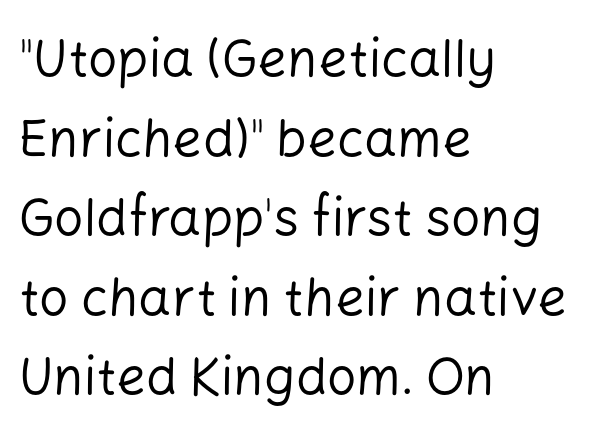
Q: Is the text bold? A: No.
Q: Is the text italic (slanted)? A: No, it is upright.
Q: Is the typeface a serif or a sans-serif typeface? A: Sans-serif.
Q: Is the text underlined? A: No.
Q: How is the paragraph aligned? A: Left-aligned.
Q: Is the spacing between letters normal or unusually wide? A: Normal.
Q: Is the spacing between lines tight, normal or loose? A: Normal.
Q: Width (condensed, normal, or wide)? A: Normal.
Q: Stroke contrast? A: Low.
Q: x-height? A: Medium.
Q: Monospaced? A: No.
